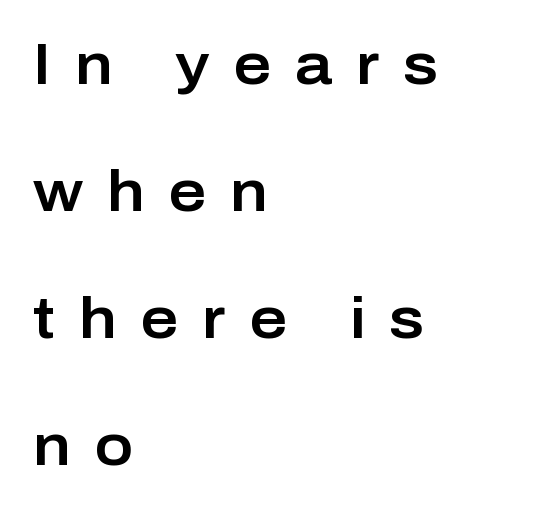
Where is the straight margin? On the left. The area under the type is left untouched. Reading down the column, the eye jumps a long way to each next line. You can tell it's not italic because the verticals are truly vertical.
